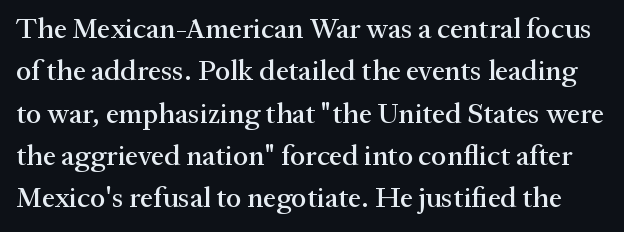
{"serif": "yes", "italic": "no", "width": "normal", "stroke_contrast": "medium", "x_height": "medium", "monospaced": "no", "underline": "no", "line_spacing": "normal", "line_spacing_ratio": 1.46, "letter_spacing": "normal", "letter_spacing_em": 0.0, "glyph_px": 29}
